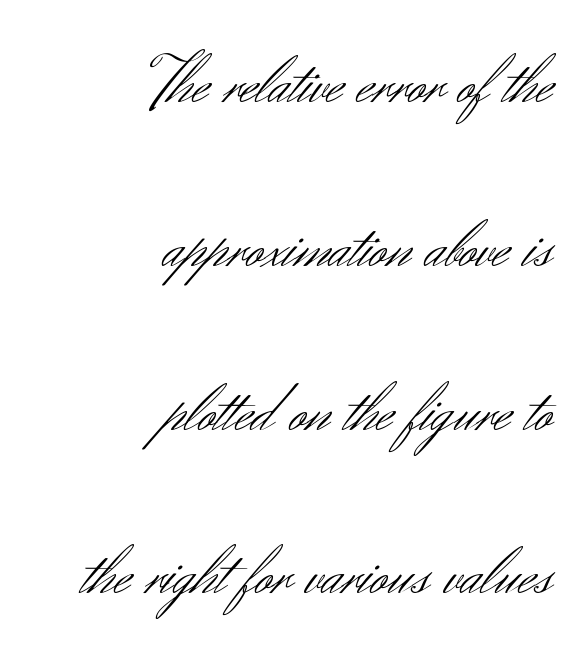
Q: Is the text bold? A: No.
Q: Is the text italic (slanted)? A: Yes.
Q: Is the typeface a serif or a sans-serif typeface? A: Sans-serif.
Q: Is the text underlined? A: No.
Q: How is the paragraph aligned? A: Right-aligned.
Q: Is the spacing between letters normal or unusually wide? A: Normal.
Q: Is the spacing between lines tight, normal or loose? A: Loose.
Q: Width (condensed, normal, or wide)? A: Normal.
Q: Stroke contrast? A: Medium.
Q: x-height? A: Small.
Q: Monospaced? A: No.
